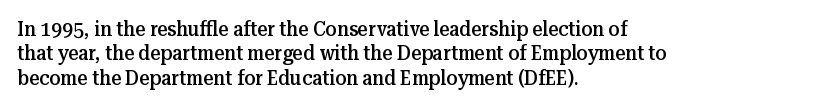
A typesetter would mark this as roman, not italic. Standard letterfit; no display-style spreading of the glyphs. This is the in-between weight designers call semibold or demi. The rendering anchors every line to the left-hand side. The area under the type is left untouched.
